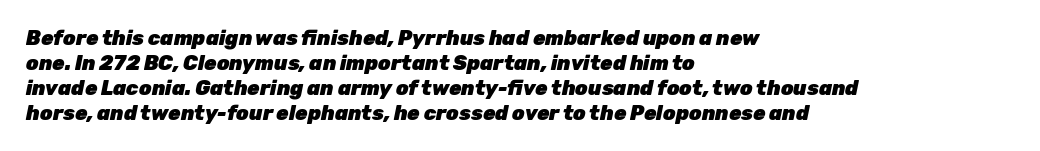
The passage shown stacks its lines at a standard gap. Clear beneath every line of the passage. A student would call this left alignment; a typographer would say flush left, rag right. These words are printed bold, with thick strokes throughout. Compared with ordinary roman type, these characters are visibly tilted. Nothing unusual about the tracking: characters are spaced as the font intends.
